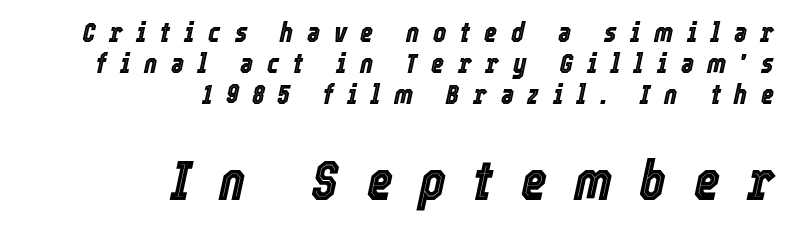
Q: Is the text italic (slanted)? A: Yes, it leans right by about 12 degrees.
Q: Is the text underlined? A: No.
Q: How is the paragraph aligned? A: Right-aligned.
Q: Is the spacing between letters normal or unusually wide? A: Unusually wide.
Q: Is the spacing between lines tight, normal or loose? A: Tight.
Q: Which block of text is set in a larger size, the first (top) or the second (bottom)? A: The second (bottom) one.
Q: Width (condensed, normal, or wide)? A: Condensed.
Q: x-height? A: Medium.
Q: Monospaced? A: No.
